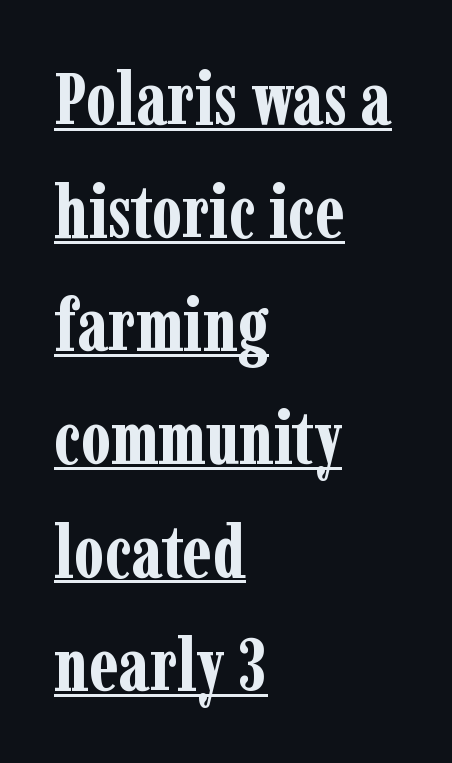
The image shows 73 px bold, condensed serif type, upright; set left-aligned, normal line spacing (1.55x), normal letter spacing, underlined; low stroke contrast and a medium x-height.
